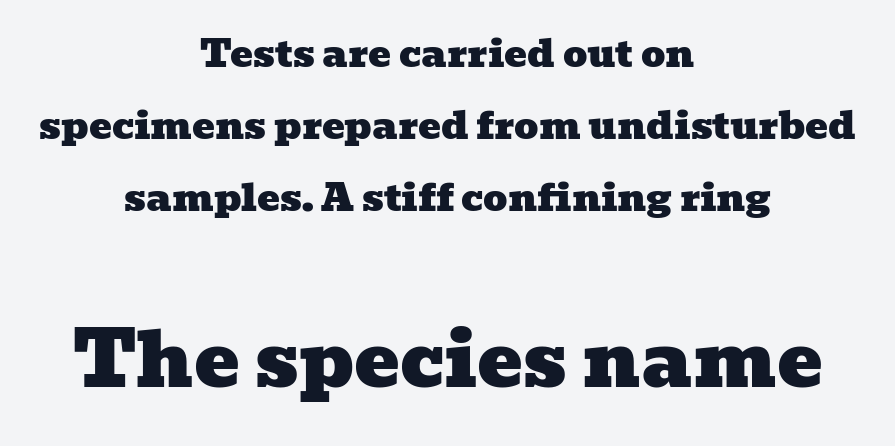
{"serif": "yes", "width": "wide", "stroke_contrast": "low", "x_height": "medium", "monospaced": "no", "underline": "no", "align": "center", "line_spacing_ratio": 1.89, "letter_spacing": "normal", "letter_spacing_em": 0.0, "larger_block": "second", "size_ratio": 2.0, "glyph_px": 76}
